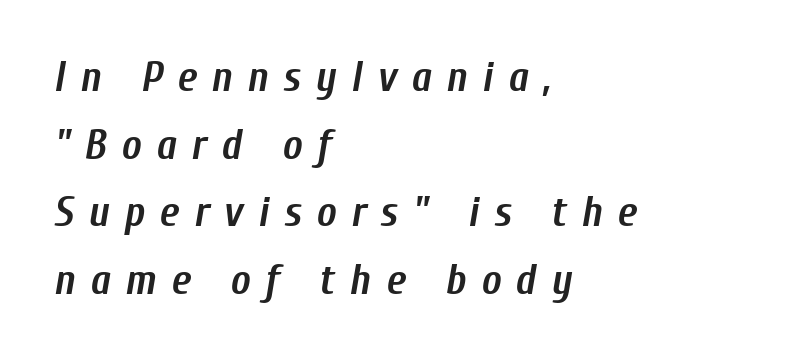
The image shows 42 px semibold, condensed type, italic (leaning right); set left-aligned, normal line spacing (1.61x), unusually wide letter spacing (+0.35 em), not underlined; low stroke contrast and a medium x-height.
